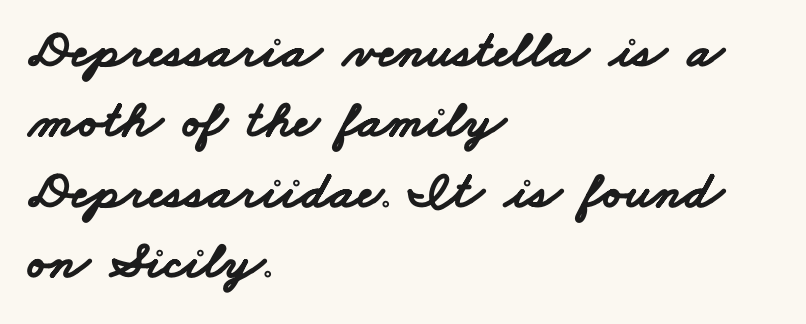
Is this a fixed-width face? No — the glyphs have proportional, varying widths. A typesetter would call this leading conventional body-copy spacing. The gaps between neighbouring characters are ordinary and unremarkable. The glyphs are unaccompanied by any horizontal stroke below them.
